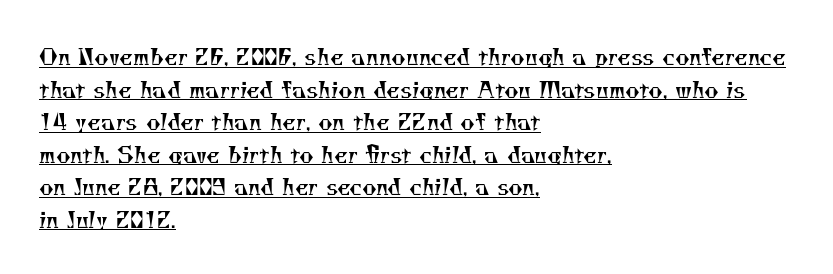
Q: Is the text bold? A: No.
Q: Is the text underlined? A: Yes.
Q: How is the paragraph aligned? A: Left-aligned.
Q: Is the spacing between letters normal or unusually wide? A: Normal.
Q: Is the spacing between lines tight, normal or loose? A: Normal.
